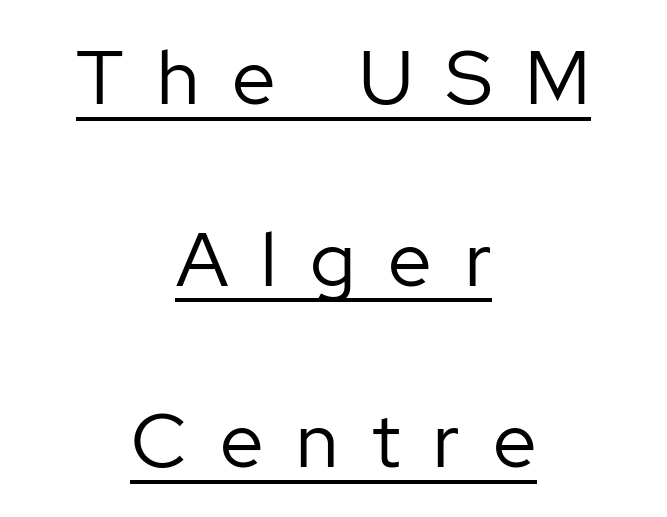
Q: Is the text bold? A: No.
Q: Is the text italic (slanted)? A: No, it is upright.
Q: Is the typeface a serif or a sans-serif typeface? A: Sans-serif.
Q: Is the text underlined? A: Yes.
Q: How is the paragraph aligned? A: Centered.
Q: Is the spacing between letters normal or unusually wide? A: Unusually wide.
Q: Is the spacing between lines tight, normal or loose? A: Loose.
Q: Width (condensed, normal, or wide)? A: Normal.
Q: Stroke contrast? A: Low.
Q: x-height? A: Medium.
Q: Monospaced? A: No.
